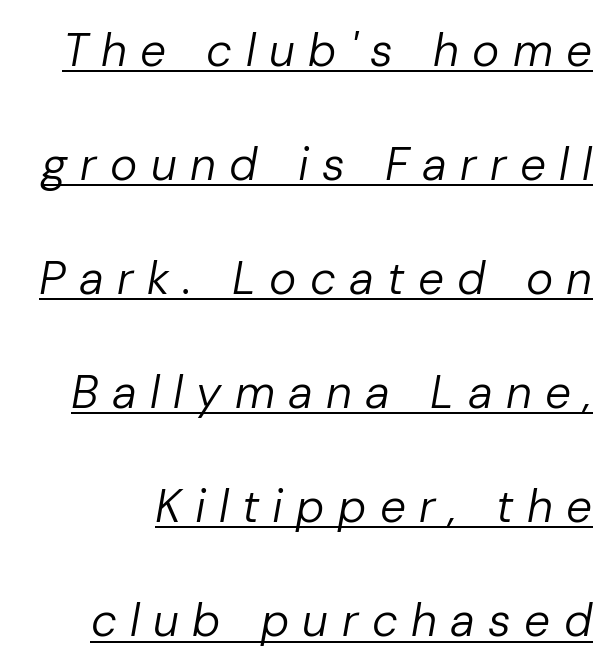
The image shows 46 px regular-weight type, italic (leaning right); set loose line spacing (2.48x), unusually wide letter spacing (+0.29 em), underlined; low stroke contrast and a medium x-height.
